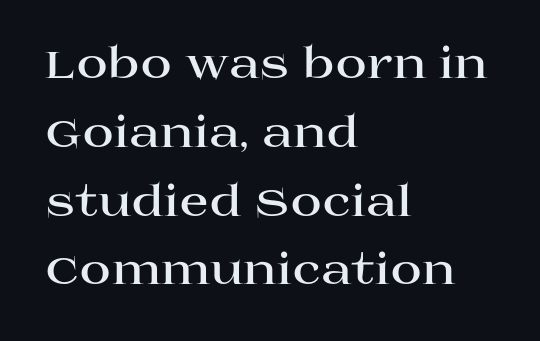
These words are printed bold, with thick strokes throughout. The characters display serif detailing at their extremities. These lines are rendered in a variable-pitch font. Layout note: lines flush left.
